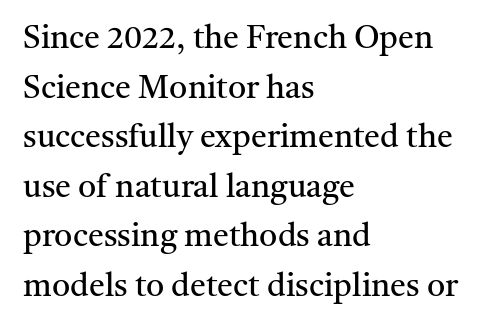
The tracking reads as untouched default to a designer's eye. Each letter keeps its own natural width here, so spacing adapts to shape. Posture: upright roman. Small tapered or slab feet sit at the stroke ends, so this counts as serif.
